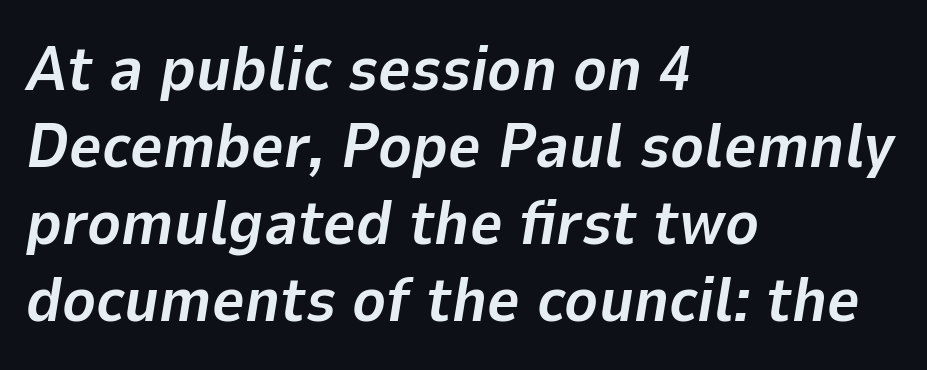
Q: Is the text bold? A: Yes.
Q: Is the text italic (slanted)? A: Yes, it leans right by about 9 degrees.
Q: Is the text underlined? A: No.
Q: How is the paragraph aligned? A: Left-aligned.
Q: Is the spacing between letters normal or unusually wide? A: Normal.
Q: Width (condensed, normal, or wide)? A: Normal.
Q: Stroke contrast? A: Low.
Q: x-height? A: Medium.
Q: Monospaced? A: No.
